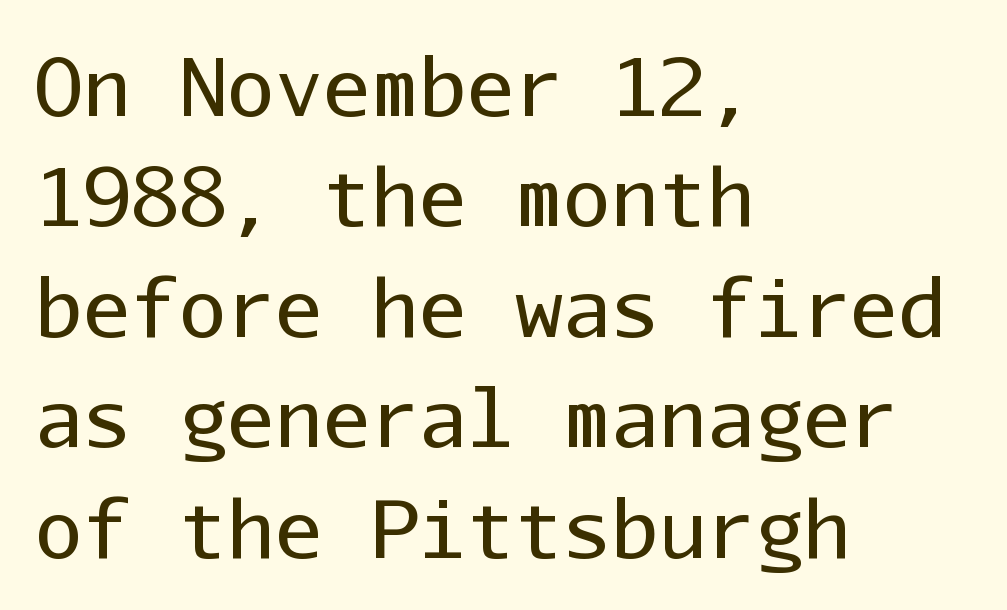
The image shows 80 px regular-weight sans-serif type, upright, monospaced; set left-aligned, normal line spacing (1.38x), normal letter spacing, not underlined; low stroke contrast and a medium x-height.
